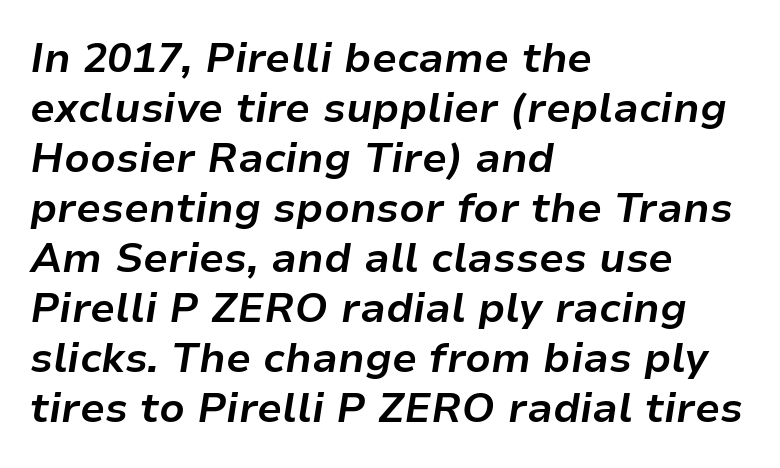
The image shows 41 px bold type, italic (leaning right); set left-aligned, line spacing 1.22x, normal letter spacing, not underlined; low stroke contrast and a medium x-height.
